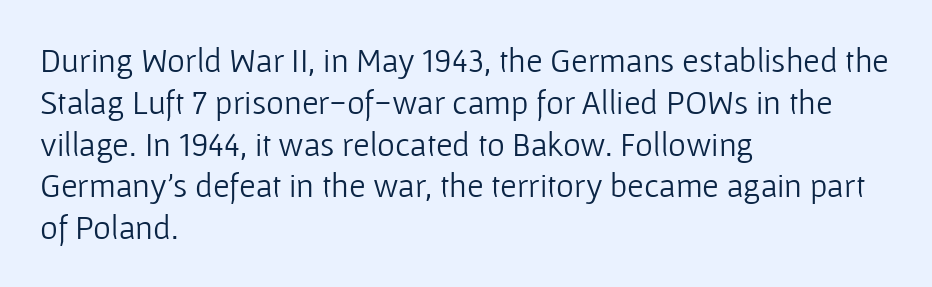
{"serif": "no", "italic": "no", "bold": "no", "weight": "light", "width": "normal", "stroke_contrast": "low", "x_height": "medium", "monospaced": "no", "underline": "no", "align": "left", "line_spacing_ratio": 1.23, "letter_spacing": "normal", "letter_spacing_em": 0.0, "glyph_px": 34}
